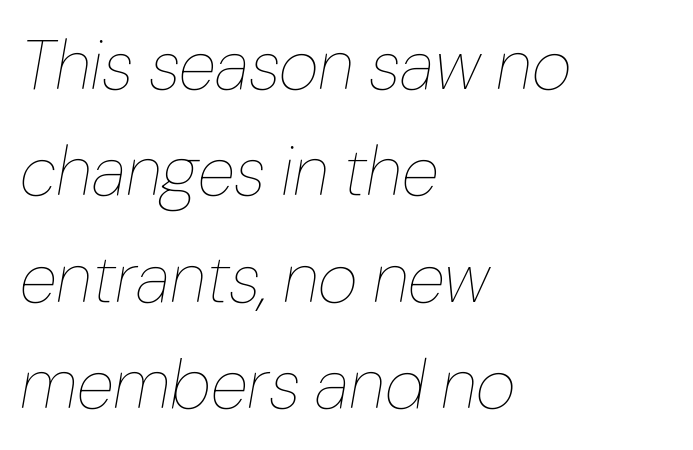
Ink coverage per letter is moderate at most. The face used here has a pronounced slope to its letters. Clear beneath every line of the passage. This sample is left-justified, so line endings fall wherever the words run out. What stands out about the letter spacing? Nothing — it is the standard amount. Regarding leading, the lines here are spaced in the standard way.
